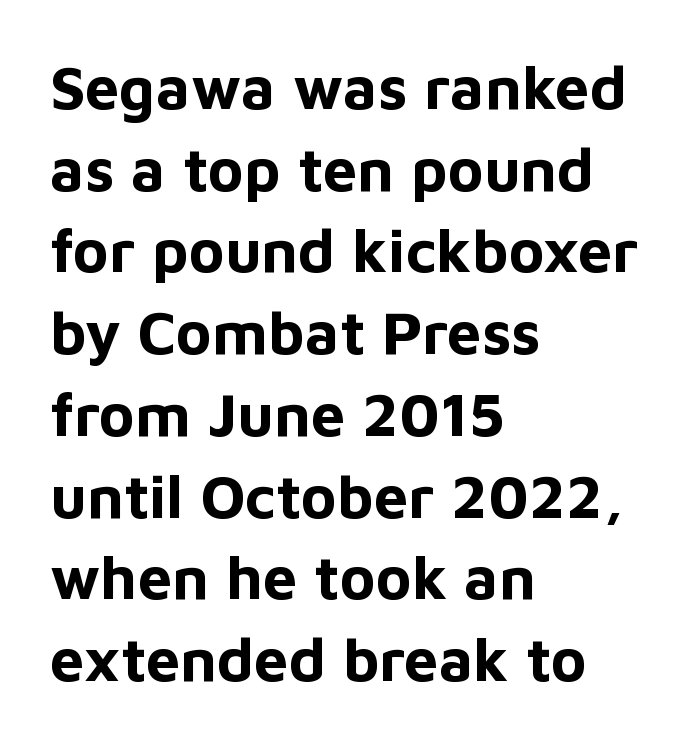
Proportional: the letters do not fall into vertical columns. Posture: straight, roman, zero tilt. The strokes are fattened all the way to bold. Teacher's note: observe the even left margin — that is flush-left alignment.
